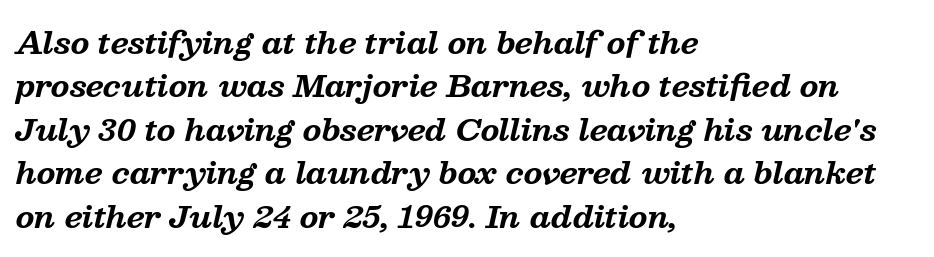
Q: Is the text bold? A: Yes.
Q: Is the text italic (slanted)? A: Yes, it leans right by about 13 degrees.
Q: Is the typeface a serif or a sans-serif typeface? A: Serif.
Q: Is the text underlined? A: No.
Q: How is the paragraph aligned? A: Left-aligned.
Q: Is the spacing between letters normal or unusually wide? A: Normal.
Q: Is the spacing between lines tight, normal or loose? A: Normal.
Q: Width (condensed, normal, or wide)? A: Normal.
Q: Stroke contrast? A: Medium.
Q: x-height? A: Medium.
Q: Monospaced? A: No.
